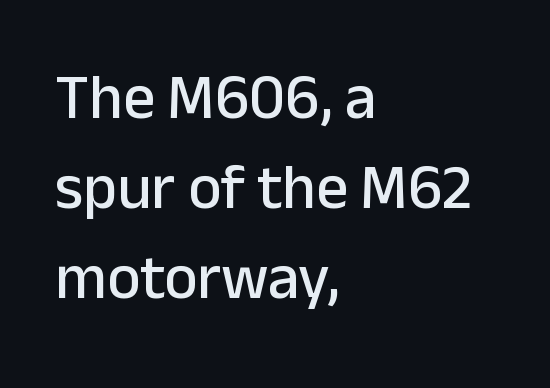
{"serif": "no", "italic": "no", "width": "normal", "stroke_contrast": "low", "x_height": "medium", "monospaced": "no", "underline": "no", "align": "left", "line_spacing": "normal", "line_spacing_ratio": 1.43, "letter_spacing": "normal", "letter_spacing_em": 0.0, "glyph_px": 63}
